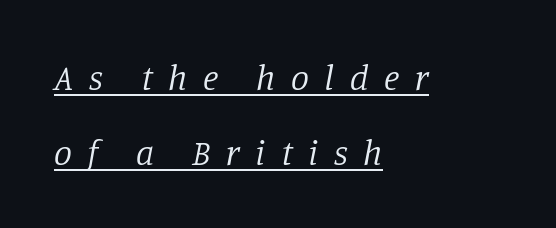
Q: Is the text bold? A: No.
Q: Is the text italic (slanted)? A: Yes, it leans right by about 11 degrees.
Q: Is the typeface a serif or a sans-serif typeface? A: Serif.
Q: Is the text underlined? A: Yes.
Q: How is the paragraph aligned? A: Left-aligned.
Q: Is the spacing between letters normal or unusually wide? A: Unusually wide.
Q: Is the spacing between lines tight, normal or loose? A: Loose.
Q: Width (condensed, normal, or wide)? A: Normal.
Q: Stroke contrast? A: Low.
Q: x-height? A: Large.
Q: Monospaced? A: No.
